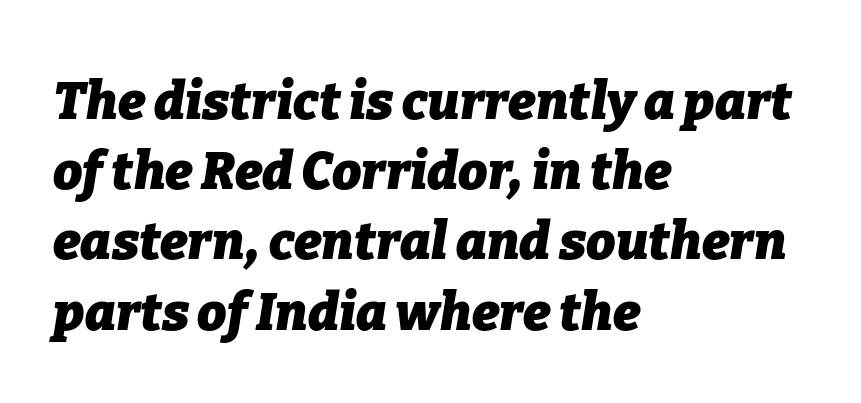
Looking at the ascenders, they clearly lean. A typesetter would call this proportional, since set widths differ per character. The tracking reads as untouched default to a designer's eye. One-word summary of the alignment: left.
